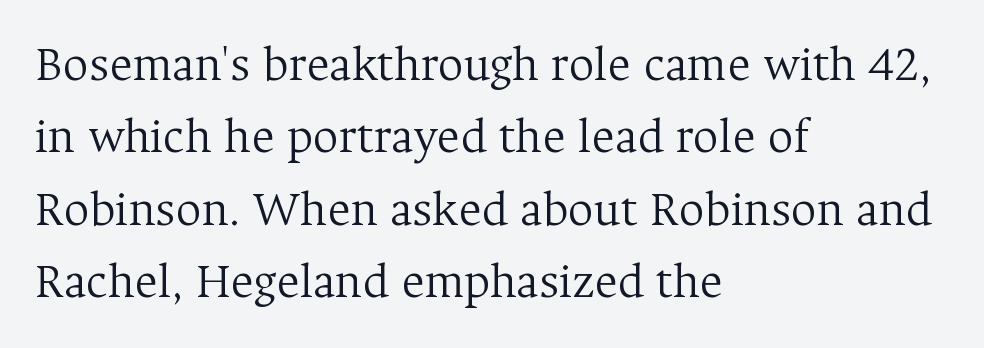
Is there much room between lines? A standard amount, neither cramped nor airy. The paragraph has a hard left edge and a soft right edge. Each word holds together tightly as a unit, with standard inter-letter gaps. Unlike a clean sans, this face finishes its strokes with serifs. Is the type heavy? It reads as light-to-regular instead.
